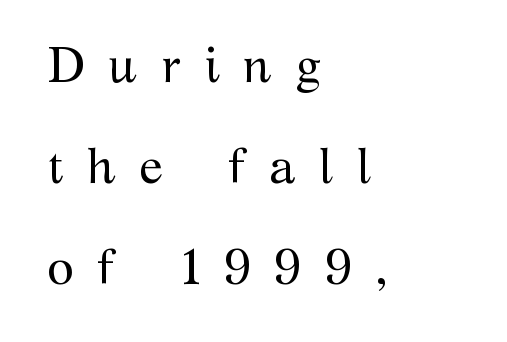
Q: Is the text bold? A: No.
Q: Is the text italic (slanted)? A: No, it is upright.
Q: Is the typeface a serif or a sans-serif typeface? A: Serif.
Q: Is the text underlined? A: No.
Q: How is the paragraph aligned? A: Left-aligned.
Q: Is the spacing between letters normal or unusually wide? A: Unusually wide.
Q: Is the spacing between lines tight, normal or loose? A: Loose.
Q: Width (condensed, normal, or wide)? A: Normal.
Q: Stroke contrast? A: Medium.
Q: x-height? A: Medium.
Q: Monospaced? A: No.
